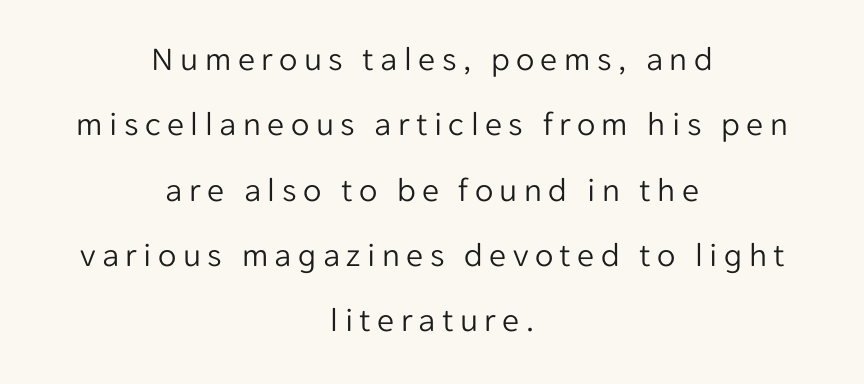
Q: Is the text bold? A: No.
Q: Is the text italic (slanted)? A: No, it is upright.
Q: Is the typeface a serif or a sans-serif typeface? A: Sans-serif.
Q: Is the text underlined? A: No.
Q: How is the paragraph aligned? A: Centered.
Q: Is the spacing between lines tight, normal or loose? A: Loose.
Q: Width (condensed, normal, or wide)? A: Normal.
Q: Stroke contrast? A: Low.
Q: x-height? A: Medium.
Q: Monospaced? A: No.
